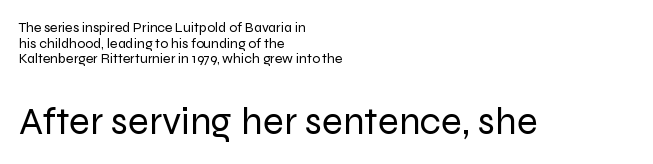
Q: Is the text bold? A: No.
Q: Is the text italic (slanted)? A: No, it is upright.
Q: Is the typeface a serif or a sans-serif typeface? A: Sans-serif.
Q: Is the text underlined? A: No.
Q: How is the paragraph aligned? A: Left-aligned.
Q: Is the spacing between letters normal or unusually wide? A: Normal.
Q: Is the spacing between lines tight, normal or loose? A: Tight.
Q: Which block of text is set in a larger size, the first (top) or the second (bottom)? A: The second (bottom) one.
Q: Width (condensed, normal, or wide)? A: Normal.
Q: Stroke contrast? A: Low.
Q: x-height? A: Medium.
Q: Monospaced? A: No.
